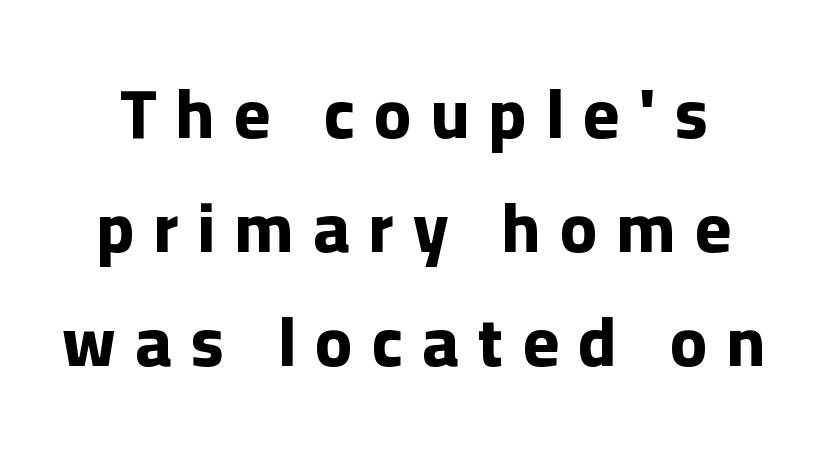
{"serif": "no", "italic": "no", "bold": "yes", "weight": "bold", "width": "normal", "stroke_contrast": "low", "x_height": "medium", "monospaced": "no", "underline": "no", "line_spacing": "normal", "line_spacing_ratio": 1.65, "letter_spacing": "wide", "letter_spacing_em": 0.28, "glyph_px": 69}
